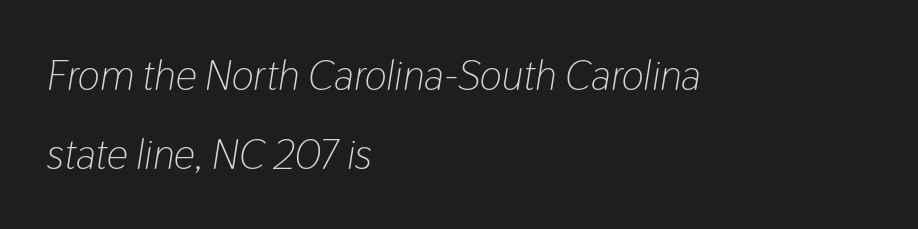
{"italic": "yes", "lean": "right", "slant_degrees": 9, "bold": "no", "weight": "light", "width": "condensed", "stroke_contrast": "low", "x_height": "medium", "monospaced": "no", "underline": "no", "align": "left", "line_spacing_ratio": 1.88, "letter_spacing": "normal", "letter_spacing_em": 0.0, "glyph_px": 42}
